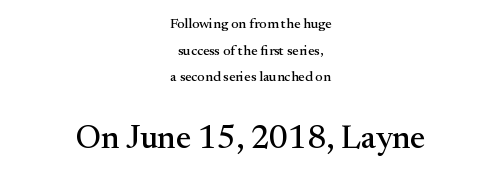
{"serif": "yes", "italic": "no", "width": "normal", "stroke_contrast": "medium", "x_height": "small", "monospaced": "no", "underline": "no", "align": "center", "line_spacing": "loose", "line_spacing_ratio": 1.9, "letter_spacing": "normal", "letter_spacing_em": 0.0, "larger_block": "second", "size_ratio": 2.36, "glyph_px": 33}
